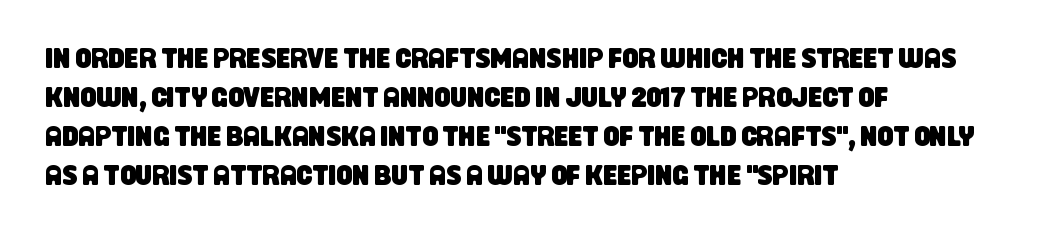
The image shows 28 px condensed sans-serif type; set left-aligned, normal line spacing (1.39x), normal letter spacing, not underlined; low stroke contrast and a large x-height.
